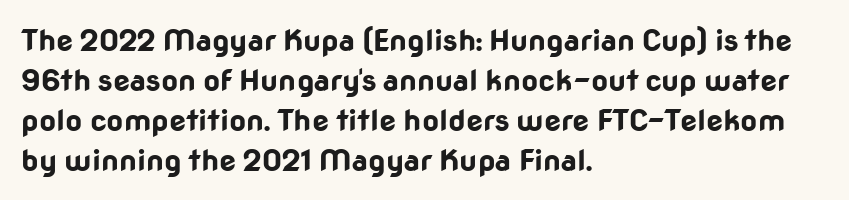
The image shows 30 px bold sans-serif type, upright; set left-aligned, normal line spacing (1.33x), normal letter spacing, not underlined; low stroke contrast and a medium x-height.
